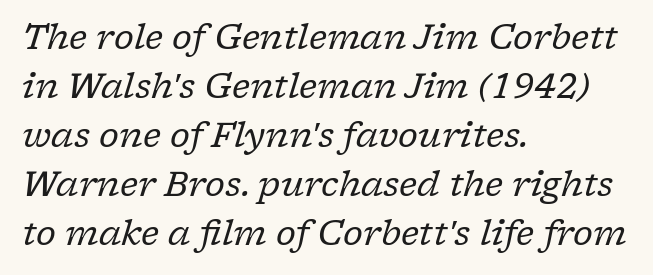
Q: Is the text bold? A: No.
Q: Is the text italic (slanted)? A: Yes, it leans right by about 17 degrees.
Q: Is the typeface a serif or a sans-serif typeface? A: Serif.
Q: Is the text underlined? A: No.
Q: How is the paragraph aligned? A: Left-aligned.
Q: Is the spacing between letters normal or unusually wide? A: Normal.
Q: Is the spacing between lines tight, normal or loose? A: Normal.
Q: Width (condensed, normal, or wide)? A: Normal.
Q: Stroke contrast? A: Low.
Q: x-height? A: Medium.
Q: Monospaced? A: No.
